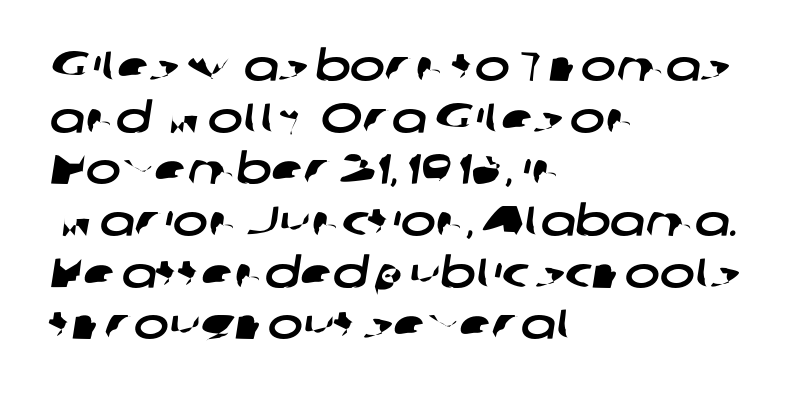
{"serif": "no", "width": "wide", "stroke_contrast": "low", "x_height": "medium", "monospaced": "no", "underline": "no", "align": "left", "line_spacing_ratio": 1.23, "letter_spacing": "normal", "letter_spacing_em": 0.0, "glyph_px": 42}
